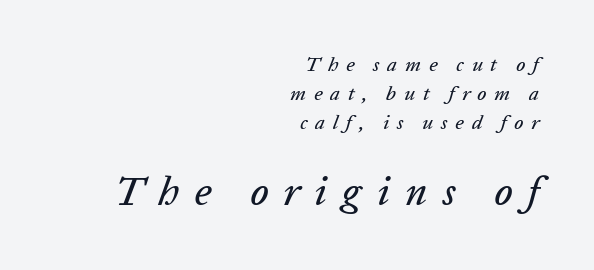
{"italic": "yes", "lean": "right", "slant_degrees": 20, "width": "normal", "stroke_contrast": "low", "x_height": "medium", "monospaced": "no", "underline": "no", "align": "right", "line_spacing": "normal", "line_spacing_ratio": 1.45, "letter_spacing": "wide", "letter_spacing_em": 0.38, "larger_block": "second", "size_ratio": 2.0, "glyph_px": 40}
